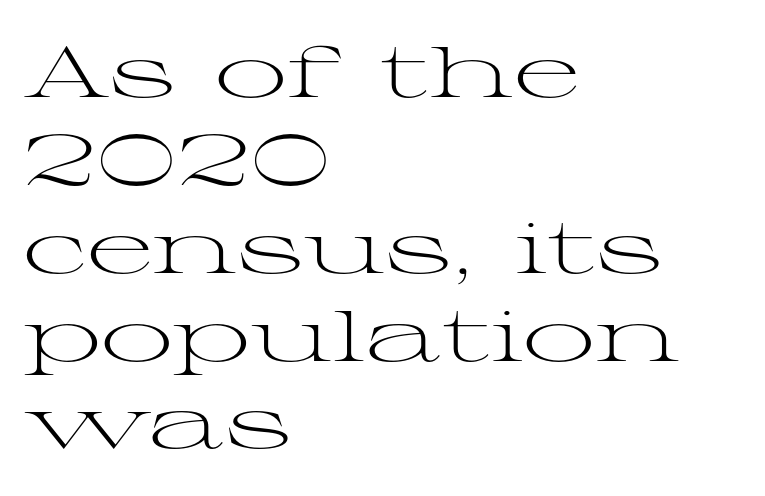
The image shows 72 px light, wide serif type, upright; set left-aligned, line spacing 1.22x, normal letter spacing, not underlined; medium stroke contrast and a medium x-height.
